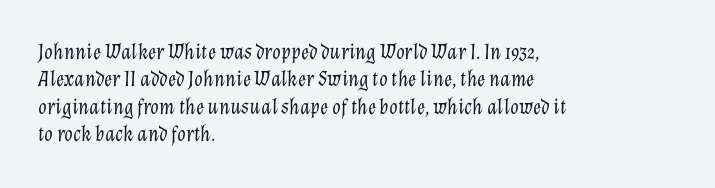
The image shows 22 px text type, italic (leaning right); set left-aligned, normal line spacing (1.25x), normal letter spacing, not underlined.
